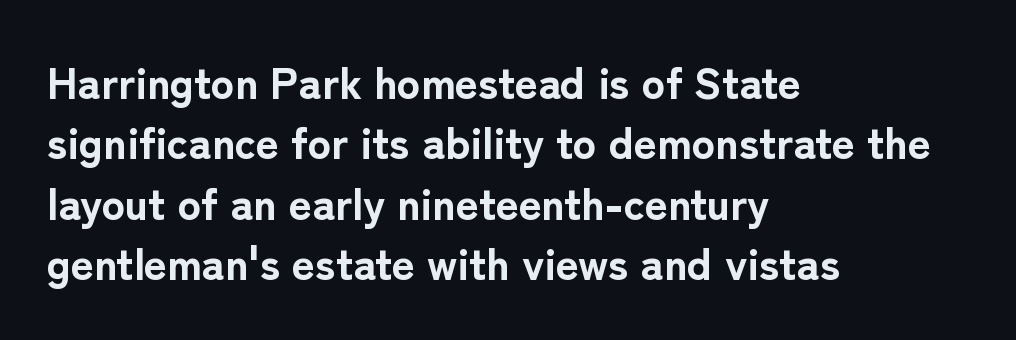
The image shows 44 px bold sans-serif type, upright; set left-aligned, normal line spacing (1.37x), normal letter spacing, not underlined; low stroke contrast and a medium x-height.
